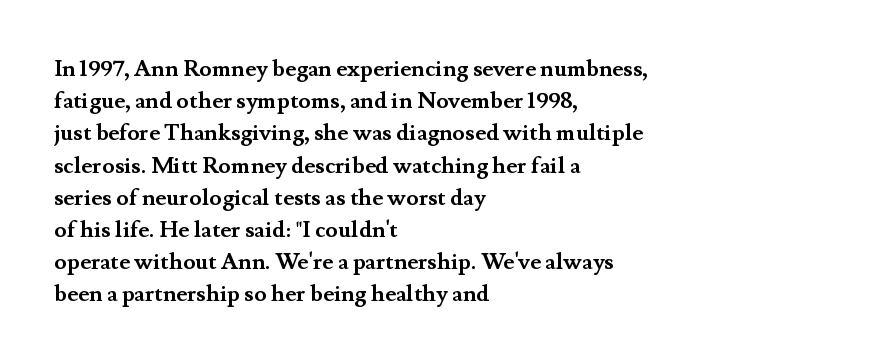
The image shows 23 px bold type, upright; set left-aligned, normal line spacing (1.4x), normal letter spacing, not underlined.
